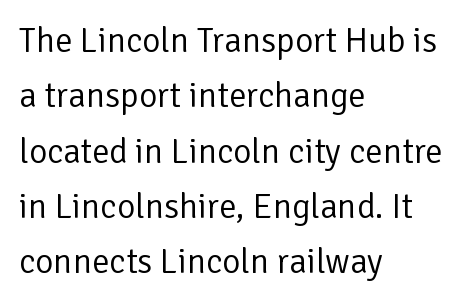
The image shows 35 px regular-weight sans-serif type, upright; set left-aligned, normal line spacing (1.58x), normal letter spacing, not underlined; low stroke contrast and a medium x-height.
